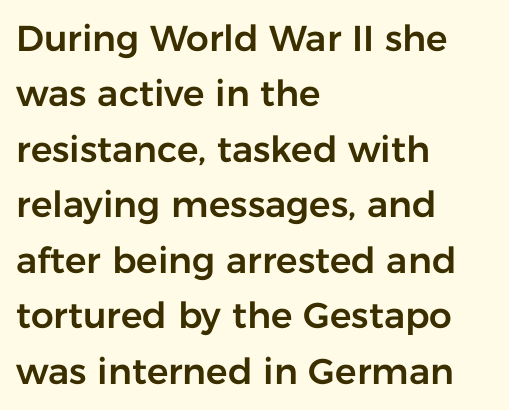
The image shows 36 px sans-serif type, upright; set left-aligned, normal line spacing (1.54x), normal letter spacing, not underlined; low stroke contrast and a medium x-height.
